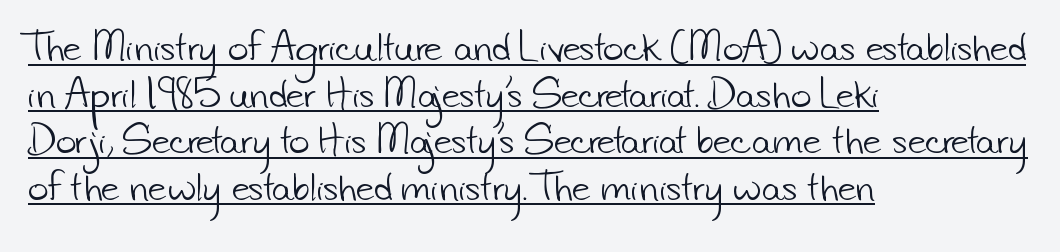
{"serif": "no", "bold": "no", "weight": "light", "width": "normal", "stroke_contrast": "low", "x_height": "small", "monospaced": "no", "underline": "yes", "align": "left", "line_spacing": "normal", "line_spacing_ratio": 1.33, "letter_spacing": "normal", "letter_spacing_em": 0.0, "glyph_px": 35}
